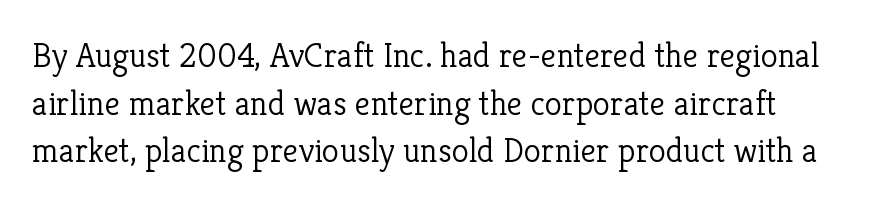
The image shows 35 px light serif type, upright; set normal line spacing (1.36x), normal letter spacing, not underlined; low stroke contrast and a medium x-height.
